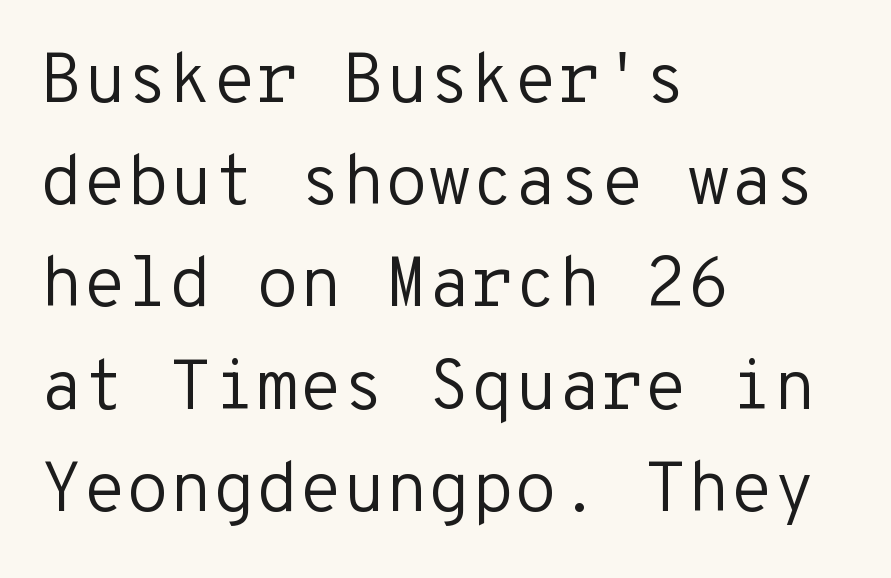
Q: Is the text bold? A: No.
Q: Is the text italic (slanted)? A: No, it is upright.
Q: Is the typeface a serif or a sans-serif typeface? A: Sans-serif.
Q: Is the text underlined? A: No.
Q: How is the paragraph aligned? A: Left-aligned.
Q: Is the spacing between letters normal or unusually wide? A: Normal.
Q: Is the spacing between lines tight, normal or loose? A: Normal.
Q: Width (condensed, normal, or wide)? A: Normal.
Q: Stroke contrast? A: Low.
Q: x-height? A: Medium.
Q: Monospaced? A: Yes.
